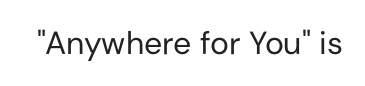
Q: Is the text bold? A: No.
Q: Is the text italic (slanted)? A: No, it is upright.
Q: Is the typeface a serif or a sans-serif typeface? A: Sans-serif.
Q: Is the text underlined? A: No.
Q: Is the spacing between letters normal or unusually wide? A: Normal.
Q: Width (condensed, normal, or wide)? A: Normal.
Q: Stroke contrast? A: Low.
Q: x-height? A: Medium.
Q: Monospaced? A: No.
